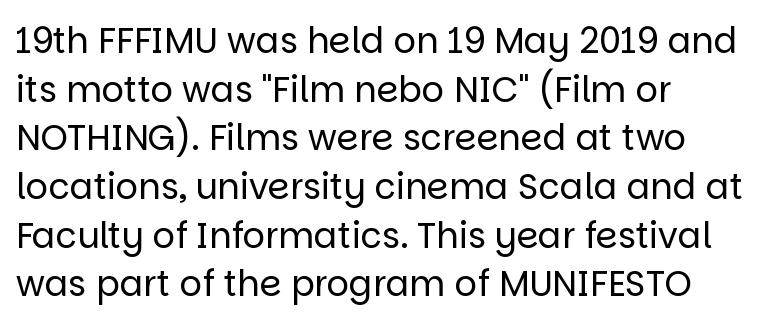
{"serif": "no", "italic": "no", "bold": "no", "weight": "regular", "width": "normal", "stroke_contrast": "low", "x_height": "large", "monospaced": "no", "underline": "no", "align": "left", "line_spacing": "normal", "line_spacing_ratio": 1.39, "letter_spacing": "normal", "letter_spacing_em": 0.0, "glyph_px": 35}
